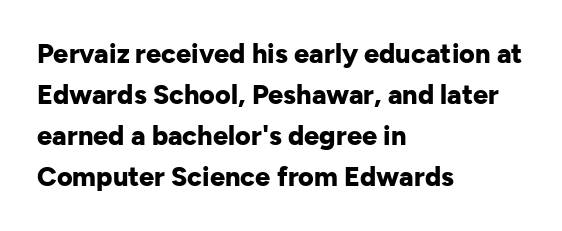
The image shows 27 px bold type, upright; set left-aligned, normal line spacing (1.52x), normal letter spacing, not underlined.
